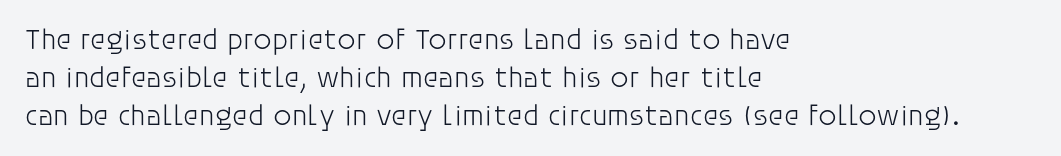
{"serif": "no", "italic": "no", "bold": "no", "weight": "light", "width": "normal", "stroke_contrast": "low", "x_height": "large", "monospaced": "no", "underline": "no", "align": "left", "line_spacing": "normal", "line_spacing_ratio": 1.31, "letter_spacing": "normal", "letter_spacing_em": 0.0, "glyph_px": 29}
